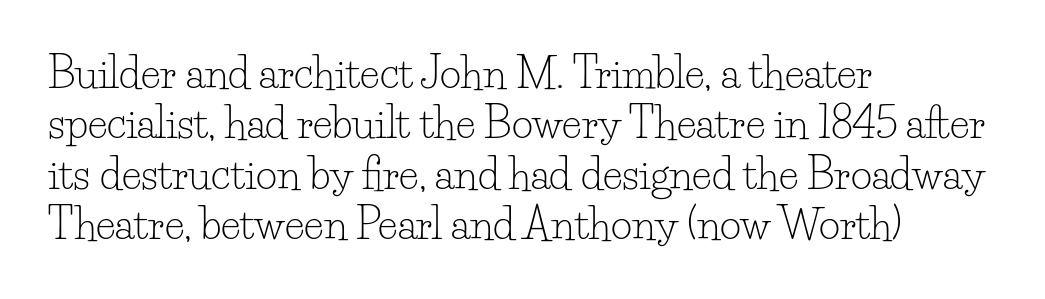
{"serif": "yes", "italic": "no", "bold": "no", "weight": "light", "width": "normal", "stroke_contrast": "low", "x_height": "small", "monospaced": "no", "underline": "no", "align": "left", "line_spacing_ratio": 1.23, "letter_spacing": "normal", "letter_spacing_em": 0.0, "glyph_px": 41}
